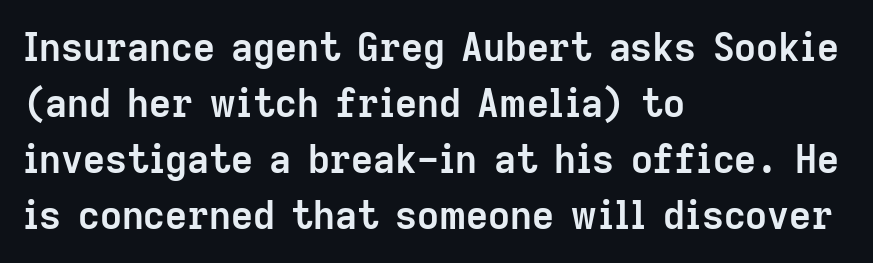
Q: Is the text bold? A: Yes.
Q: Is the text italic (slanted)? A: No, it is upright.
Q: Is the typeface a serif or a sans-serif typeface? A: Sans-serif.
Q: Is the text underlined? A: No.
Q: How is the paragraph aligned? A: Left-aligned.
Q: Is the spacing between letters normal or unusually wide? A: Normal.
Q: Is the spacing between lines tight, normal or loose? A: Normal.
Q: Width (condensed, normal, or wide)? A: Normal.
Q: Stroke contrast? A: Low.
Q: x-height? A: Medium.
Q: Monospaced? A: No.
